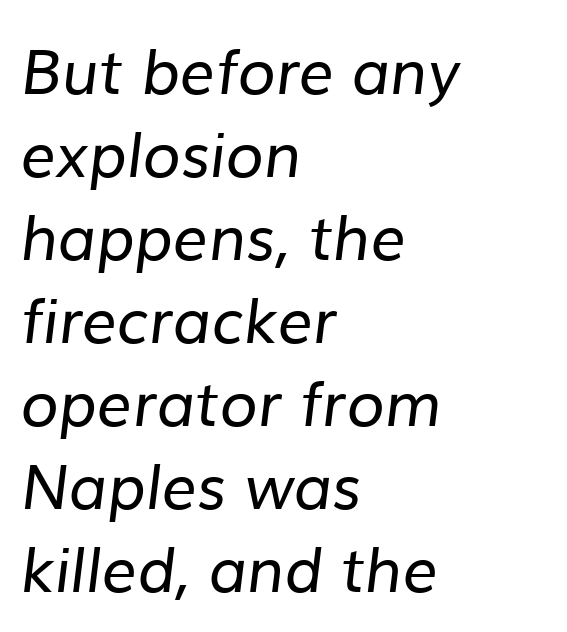
Q: Is the text bold? A: No.
Q: Is the typeface a serif or a sans-serif typeface? A: Sans-serif.
Q: Is the text underlined? A: No.
Q: How is the paragraph aligned? A: Left-aligned.
Q: Is the spacing between letters normal or unusually wide? A: Normal.
Q: Is the spacing between lines tight, normal or loose? A: Normal.
Q: Width (condensed, normal, or wide)? A: Normal.
Q: Stroke contrast? A: Low.
Q: x-height? A: Medium.
Q: Monospaced? A: No.
